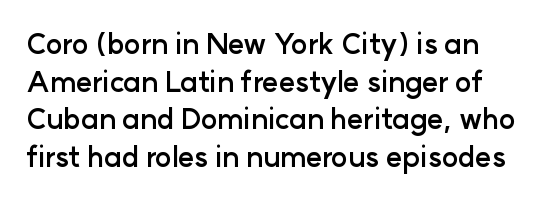
Q: Is the text bold? A: Yes.
Q: Is the text italic (slanted)? A: No, it is upright.
Q: Is the typeface a serif or a sans-serif typeface? A: Sans-serif.
Q: Is the text underlined? A: No.
Q: How is the paragraph aligned? A: Left-aligned.
Q: Is the spacing between letters normal or unusually wide? A: Normal.
Q: Is the spacing between lines tight, normal or loose? A: Normal.
Q: Width (condensed, normal, or wide)? A: Normal.
Q: Stroke contrast? A: Low.
Q: x-height? A: Medium.
Q: Monospaced? A: No.
